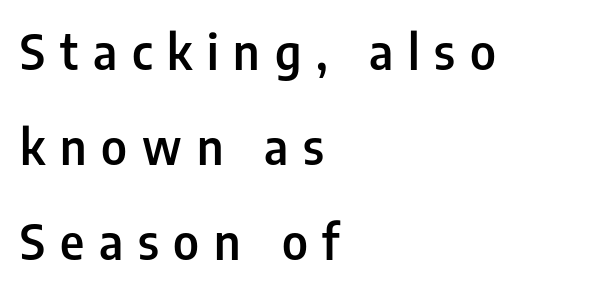
Q: Is the text bold? A: Semi-bold.
Q: Is the text italic (slanted)? A: No, it is upright.
Q: Is the typeface a serif or a sans-serif typeface? A: Sans-serif.
Q: Is the text underlined? A: No.
Q: How is the paragraph aligned? A: Left-aligned.
Q: Is the spacing between letters normal or unusually wide? A: Unusually wide.
Q: Is the spacing between lines tight, normal or loose? A: Loose.
Q: Width (condensed, normal, or wide)? A: Condensed.
Q: Stroke contrast? A: Low.
Q: x-height? A: Medium.
Q: Monospaced? A: No.
